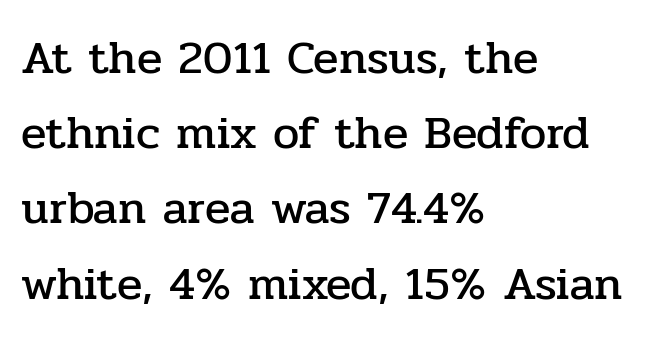
The image shows 47 px serif type, upright; set left-aligned, normal line spacing (1.6x), normal letter spacing, not underlined; low stroke contrast and a medium x-height.
